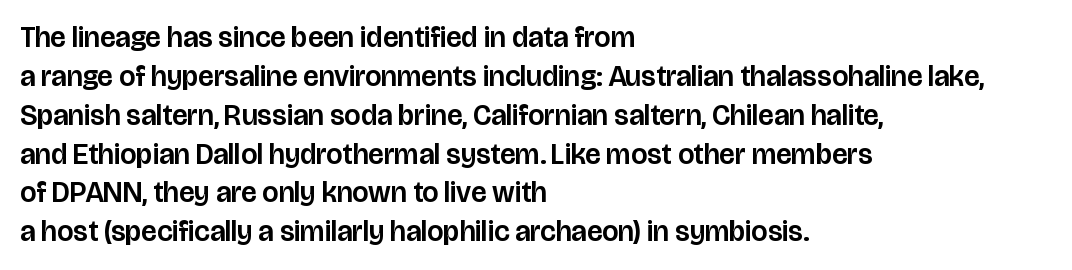
Tracking here is standard; glyphs follow each other at the usual distance. Decoration check: the copy has no underline. Think of a printed novel: that variable character pitch is what you see here. Designer's note — italics off, roman on. The designer left line spacing at the default.
